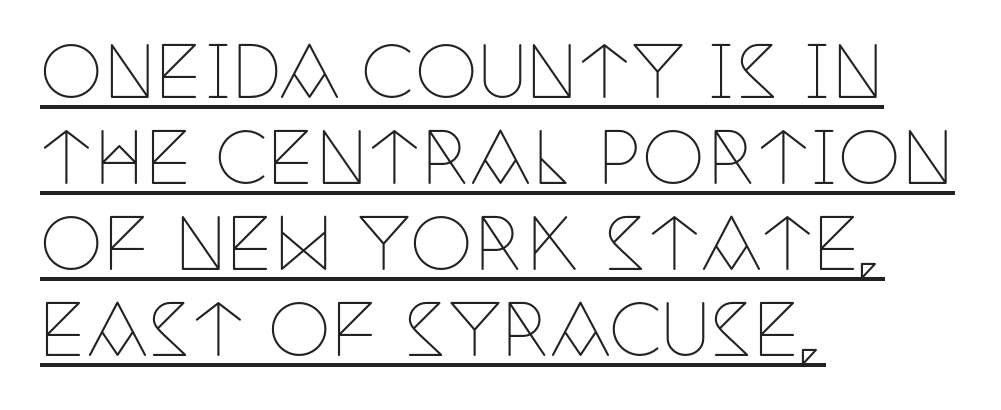
Q: Is the text bold? A: No.
Q: Is the text italic (slanted)? A: No, it is upright.
Q: Is the typeface a serif or a sans-serif typeface? A: Serif.
Q: Is the text underlined? A: Yes.
Q: How is the paragraph aligned? A: Left-aligned.
Q: Is the spacing between letters normal or unusually wide? A: Normal.
Q: Width (condensed, normal, or wide)? A: Condensed.
Q: Stroke contrast? A: Low.
Q: x-height? A: Large.
Q: Monospaced? A: No.
